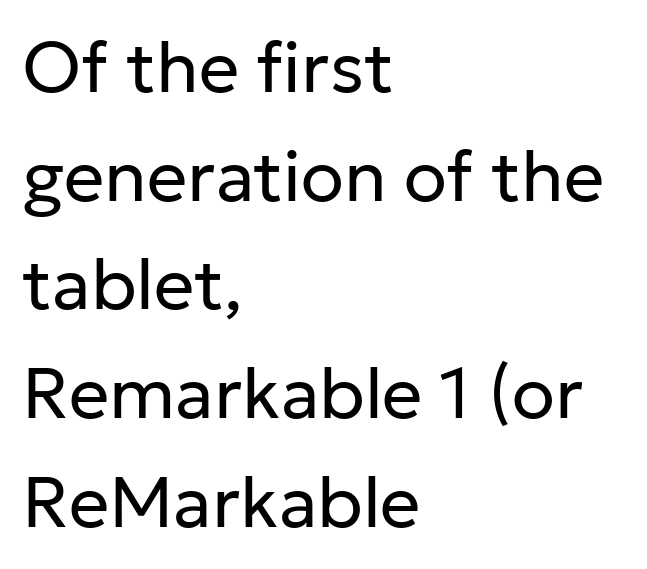
Examine the stroke ends and you'll find no serifs. This sample uses an upright cut, with every glyph sitting square on the baseline. Reading down the block, your eye returns to a fixed left position each line. This sample has the flowing, uneven cadence of proportional lettering.
